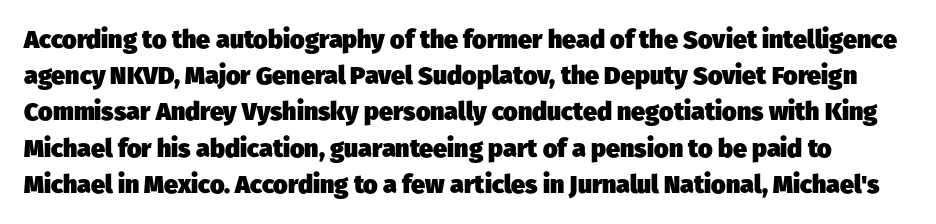
Q: Is the text bold? A: Yes.
Q: Is the text underlined? A: No.
Q: Is the spacing between letters normal or unusually wide? A: Normal.
Q: Is the spacing between lines tight, normal or loose? A: Normal.
